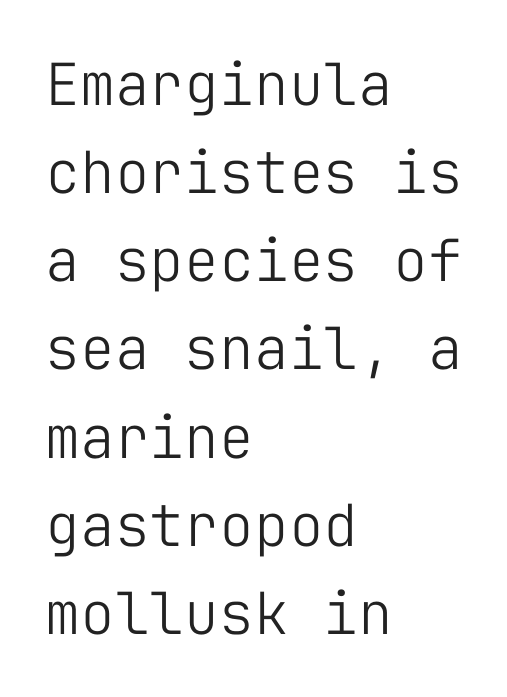
A clean baseline with only descenders dipping below it. Every character sits straight up, as roman type does. The rendering anchors every line to the left-hand side. Vertical spacing — default. Check where the strokes stop: nothing finishes them off — pure sans. Note the uniform advance width — an 'i' takes as much space as an 'm'.
